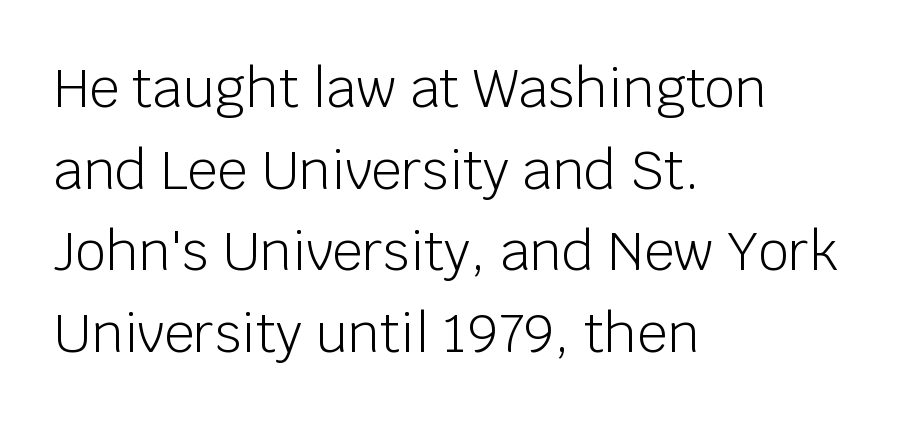
Q: Is the text bold? A: No.
Q: Is the text italic (slanted)? A: No, it is upright.
Q: Is the typeface a serif or a sans-serif typeface? A: Sans-serif.
Q: Is the text underlined? A: No.
Q: How is the paragraph aligned? A: Left-aligned.
Q: Is the spacing between letters normal or unusually wide? A: Normal.
Q: Is the spacing between lines tight, normal or loose? A: Normal.
Q: Width (condensed, normal, or wide)? A: Normal.
Q: Stroke contrast? A: Low.
Q: x-height? A: Large.
Q: Monospaced? A: No.
